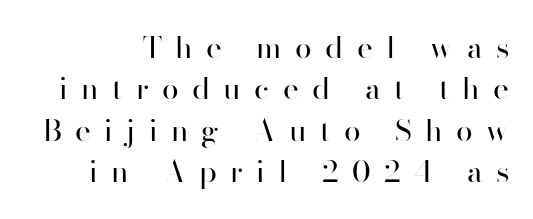
Leading matches the norm, producing a regular column. The passage shown is not underscored anywhere. A light-to-regular cut is what we see here. Posture: upright roman.
